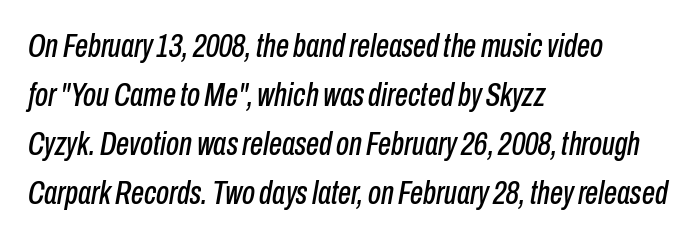
The image shows 33 px condensed type, italic (leaning right); set left-aligned, normal line spacing (1.48x), normal letter spacing, not underlined; low stroke contrast and a medium x-height.
